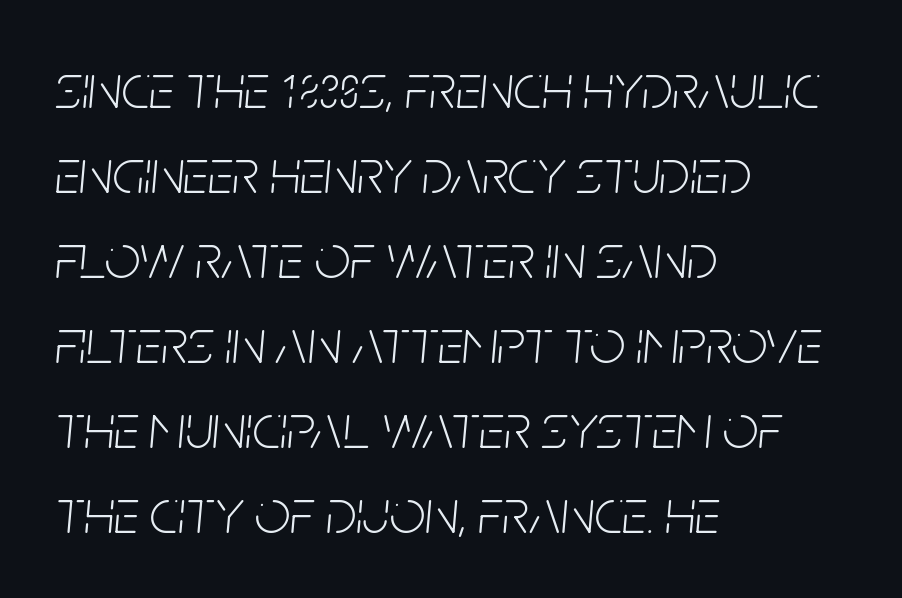
Q: Is the text bold? A: No.
Q: Is the text italic (slanted)? A: Yes, it leans right by about 5 degrees.
Q: Is the text underlined? A: No.
Q: How is the paragraph aligned? A: Left-aligned.
Q: Is the spacing between letters normal or unusually wide? A: Normal.
Q: Is the spacing between lines tight, normal or loose? A: Normal.
Q: Width (condensed, normal, or wide)? A: Condensed.
Q: Stroke contrast? A: Low.
Q: x-height? A: Large.
Q: Monospaced? A: No.
